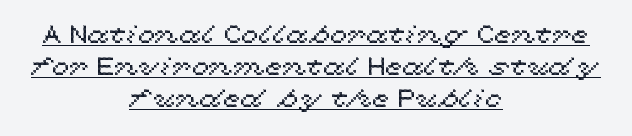
Q: Is the text italic (slanted)? A: Yes.
Q: Is the text underlined? A: Yes.
Q: How is the paragraph aligned? A: Centered.
Q: Is the spacing between letters normal or unusually wide? A: Normal.
Q: Is the spacing between lines tight, normal or loose? A: Normal.
